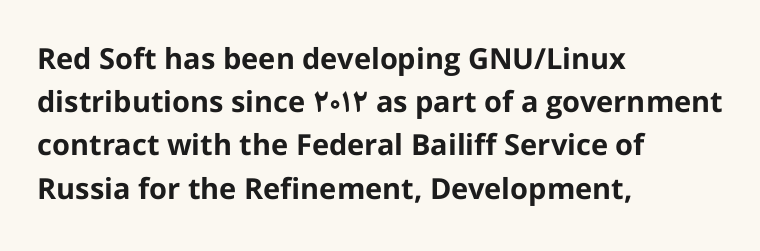
Q: Is the text bold? A: Yes.
Q: Is the text italic (slanted)? A: No, it is upright.
Q: Is the typeface a serif or a sans-serif typeface? A: Sans-serif.
Q: Is the text underlined? A: No.
Q: How is the paragraph aligned? A: Left-aligned.
Q: Is the spacing between letters normal or unusually wide? A: Normal.
Q: Is the spacing between lines tight, normal or loose? A: Normal.
Q: Width (condensed, normal, or wide)? A: Normal.
Q: Stroke contrast? A: Low.
Q: x-height? A: Medium.
Q: Monospaced? A: No.
